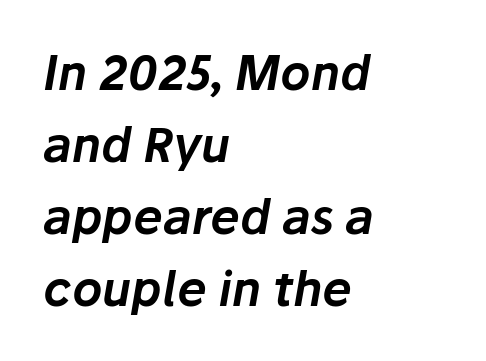
Each new line begins a customary step beneath the previous one. Beneath every word, the page is bare. Nothing unusual about the tracking: characters are spaced as the font intends. The setting favours the left margin, as ordinary paragraphs usually do. Style check: oblique.
